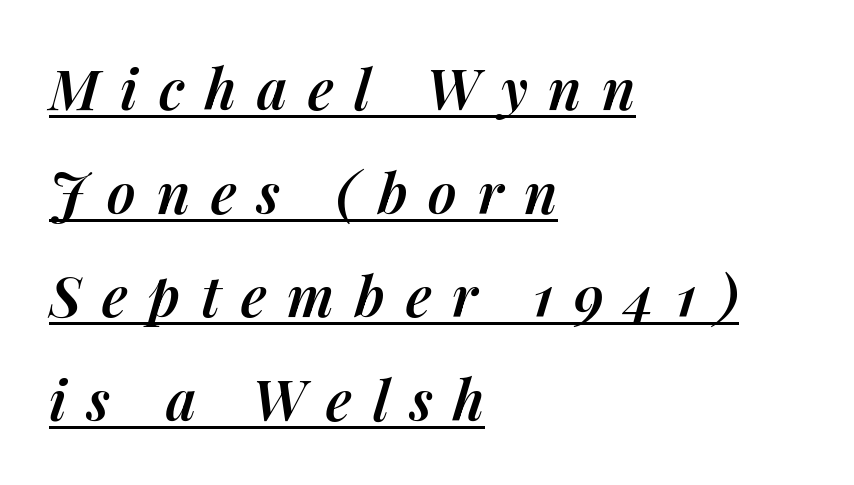
{"italic": "yes", "lean": "right", "slant_degrees": 14, "bold": "semi", "weight": "semibold", "width": "normal", "stroke_contrast": "medium", "x_height": "medium", "monospaced": "no", "underline": "yes", "align": "left", "line_spacing_ratio": 1.85, "letter_spacing": "wide", "letter_spacing_em": 0.37, "glyph_px": 56}
